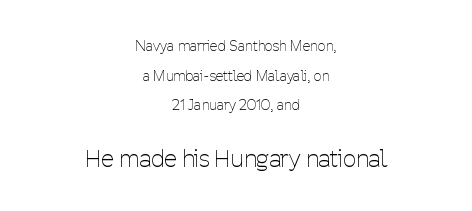
You get the small type first, then a jump to larger type. The paragraph has two soft edges and a firm central axis. Vertical stems look standard width or narrower in stroke. Quick note: interline space is abundant.
